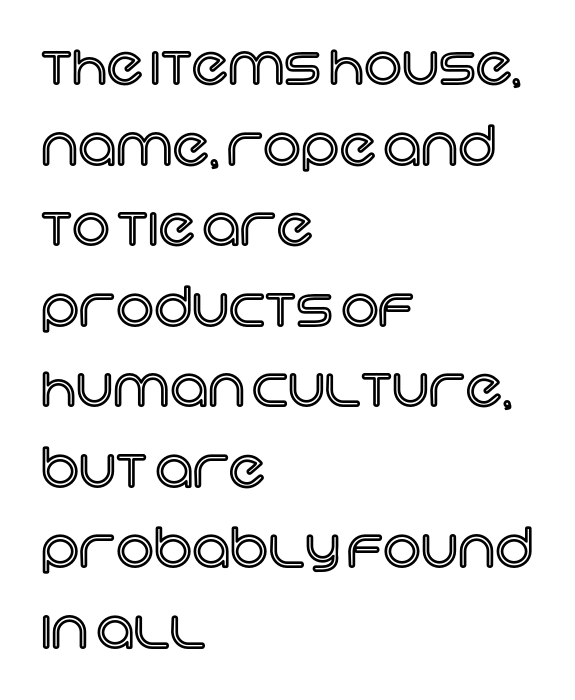
{"italic": "no", "width": "normal", "x_height": "large", "monospaced": "no", "underline": "no", "align": "left", "line_spacing": "normal", "line_spacing_ratio": 1.52, "letter_spacing": "normal", "letter_spacing_em": 0.0, "glyph_px": 53}
